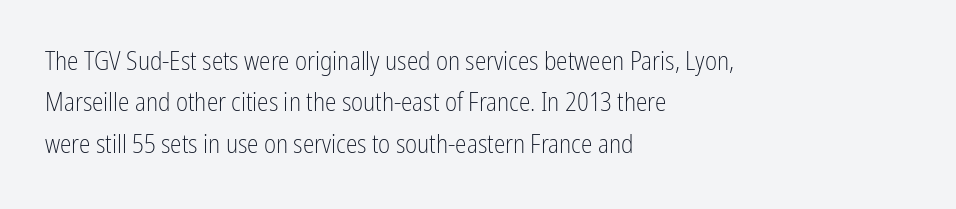
{"italic": "no", "bold": "no", "underline": "no", "align": "left", "line_spacing": "normal", "line_spacing_ratio": 1.59, "letter_spacing": "normal", "letter_spacing_em": 0.0, "glyph_px": 26}
